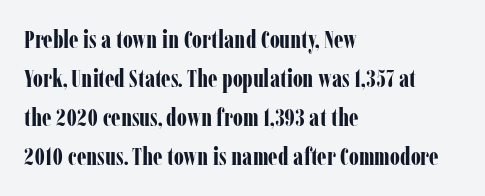
Q: Is the text bold? A: Yes.
Q: Is the text italic (slanted)? A: No, it is upright.
Q: Is the text underlined? A: No.
Q: How is the paragraph aligned? A: Left-aligned.
Q: Is the spacing between letters normal or unusually wide? A: Normal.
Q: Is the spacing between lines tight, normal or loose? A: Normal.
